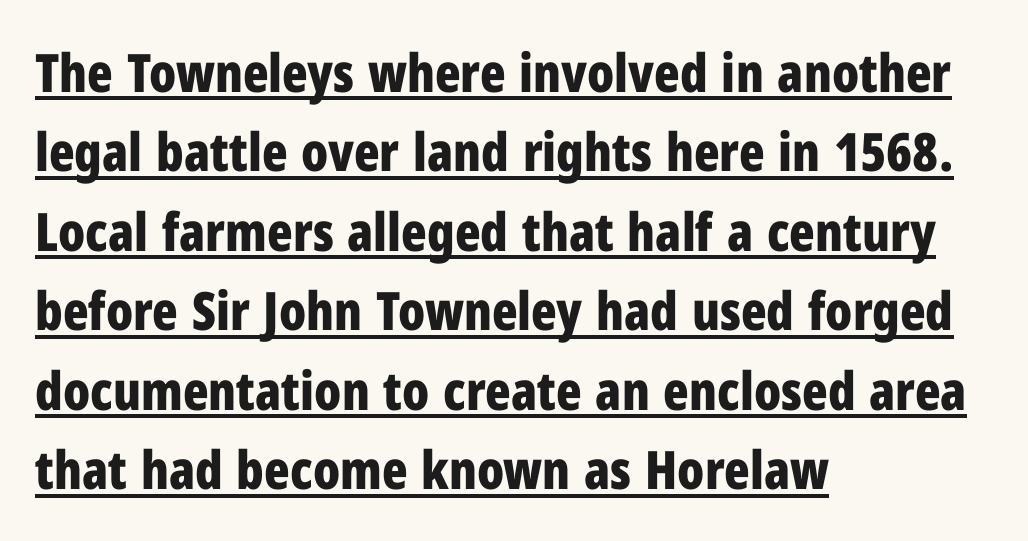
The image shows 53 px bold, condensed sans-serif type, upright; set left-aligned, normal line spacing (1.5x), normal letter spacing, underlined; low stroke contrast and a medium x-height.
